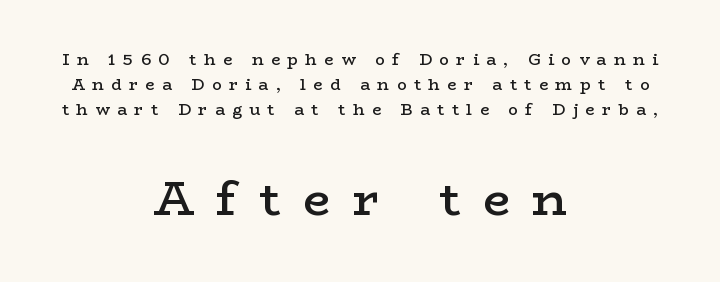
Weight check: semibold — heavier than regular, not quite bold. Regarding leading, the lines here are spaced in the standard way. A typesetter would label this face a serif. One-word summary of the alignment: center. This sample has the flowing, uneven cadence of proportional lettering. The space beneath each line is pristine and unruled.
